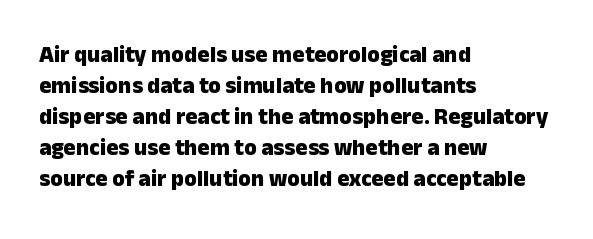
{"italic": "no", "bold": "yes", "underline": "no", "align": "left", "line_spacing": "normal", "line_spacing_ratio": 1.35, "letter_spacing": "normal", "letter_spacing_em": 0.0, "glyph_px": 23}
